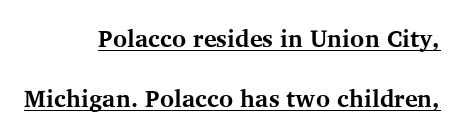
{"italic": "no", "bold": "yes", "underline": "yes", "align": "right", "line_spacing": "loose", "line_spacing_ratio": 2.5, "letter_spacing": "normal", "letter_spacing_em": 0.0, "glyph_px": 24}
